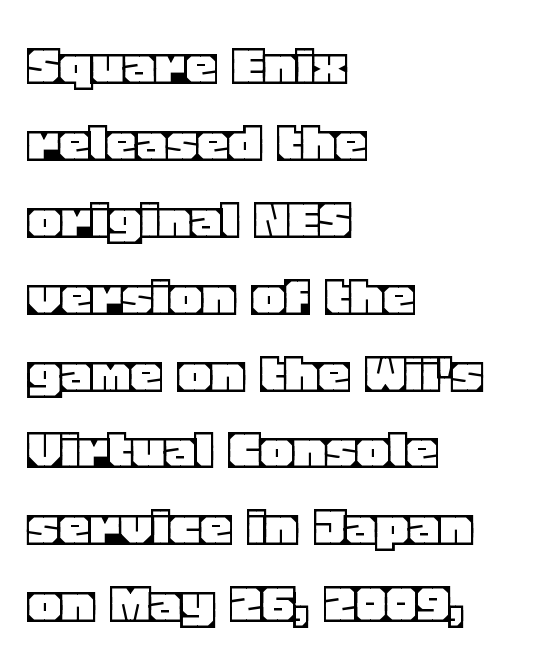
{"italic": "no", "width": "normal", "x_height": "large", "monospaced": "no", "underline": "no", "align": "left", "line_spacing_ratio": 1.24, "letter_spacing": "normal", "letter_spacing_em": 0.0, "glyph_px": 62}
